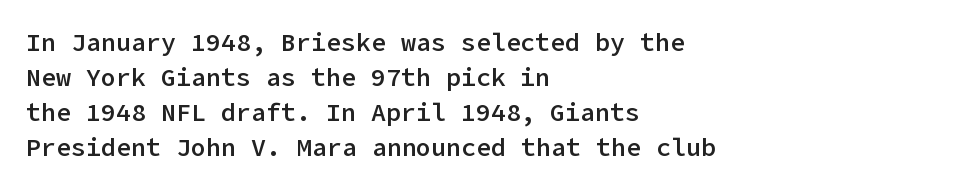
Q: Is the text bold? A: Semi-bold.
Q: Is the text italic (slanted)? A: No, it is upright.
Q: Is the text underlined? A: No.
Q: How is the paragraph aligned? A: Left-aligned.
Q: Is the spacing between letters normal or unusually wide? A: Normal.
Q: Is the spacing between lines tight, normal or loose? A: Normal.
